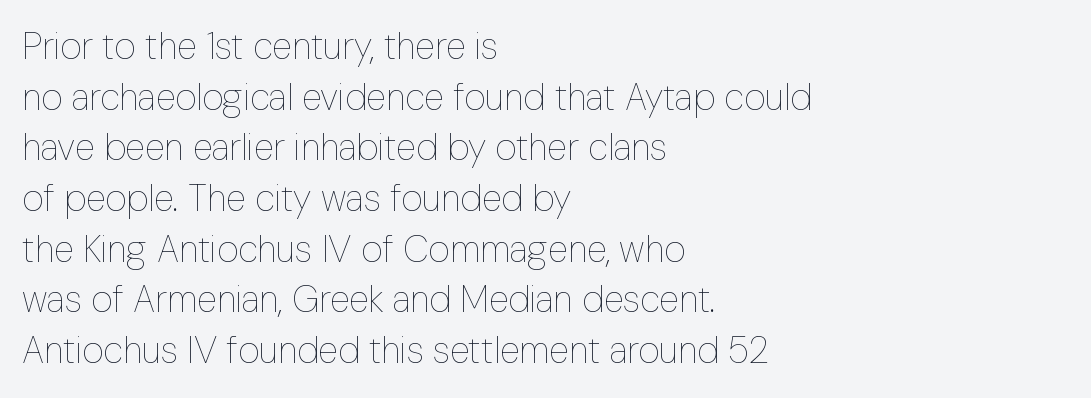
The image shows 37 px thin, condensed type, upright; set left-aligned, normal line spacing (1.37x), normal letter spacing, not underlined; low stroke contrast and a medium x-height.
